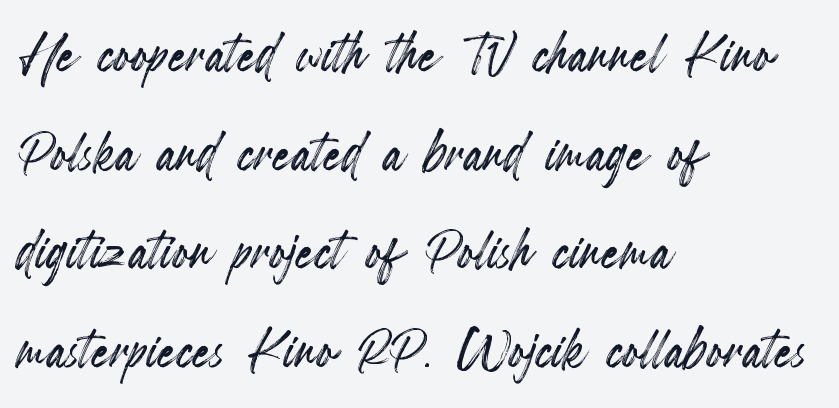
The image shows 71 px condensed type; set left-aligned, normal line spacing (1.39x), normal letter spacing, not underlined; a small x-height.
